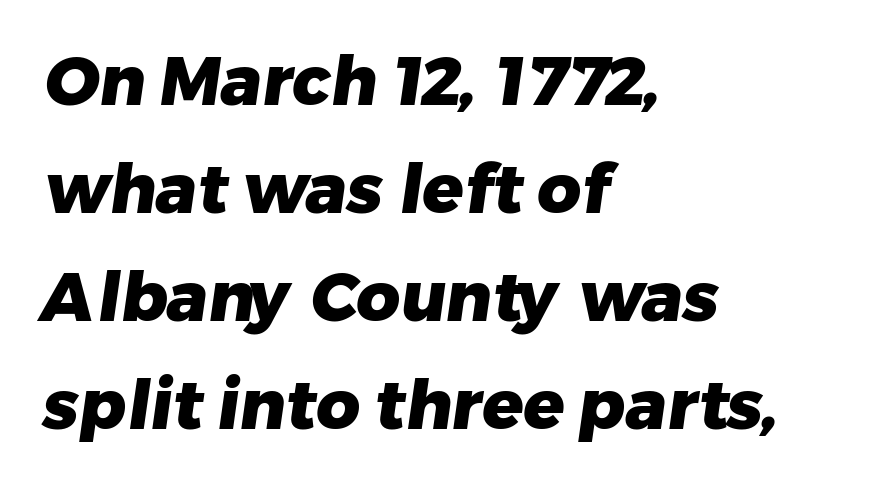
Evenly set lines give the paragraph a standard silhouette. You could not count columns in this text — the font is proportionally spaced. Which margin do the lines hug? The left one — the right edge is uneven. You can tell from the bare stems that sans-serif type was used. Standard letterfit; no display-style spreading of the glyphs.
